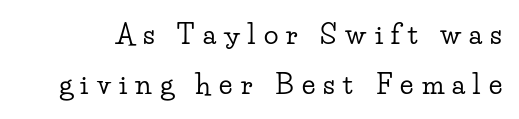
{"italic": "no", "underline": "no", "line_spacing_ratio": 1.86, "letter_spacing": "wide", "letter_spacing_em": 0.31, "glyph_px": 27}
